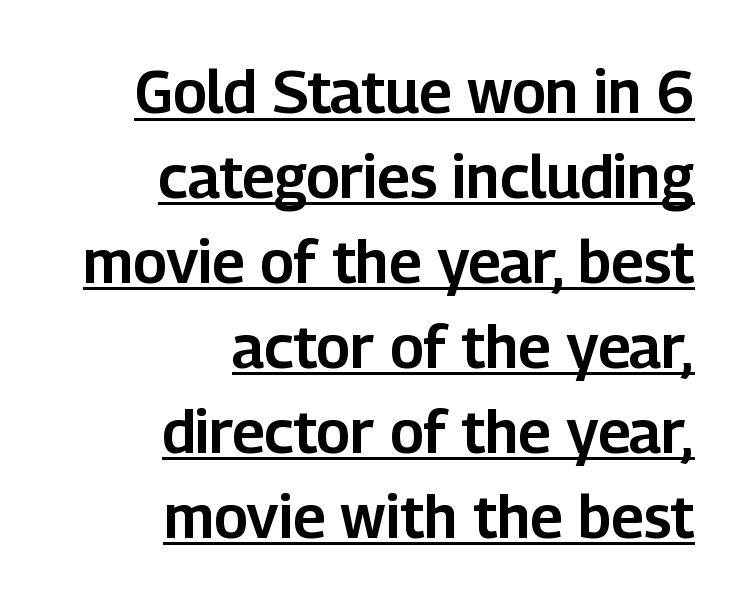
The image shows 59 px sans-serif type, upright; set right-aligned, normal line spacing (1.44x), normal letter spacing, underlined; low stroke contrast and a medium x-height.
